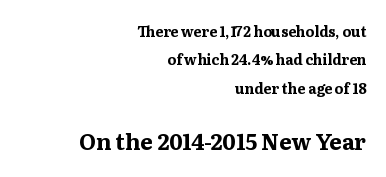
The characters look thick and weighty, a clear bold. The gap between lines stays unmarked. The vertical gap from one line to the next is large. Notice how the stems are strictly vertical — no italics here. These lines keep a tight, regular rhythm from letter to letter. Which of the two is more prominent by size? The second, at the bottom.
